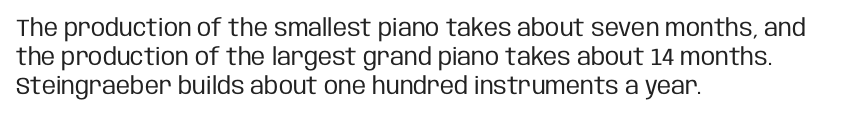
The image shows 24 px text type, upright; set left-aligned, line spacing 1.21x, normal letter spacing, not underlined.
